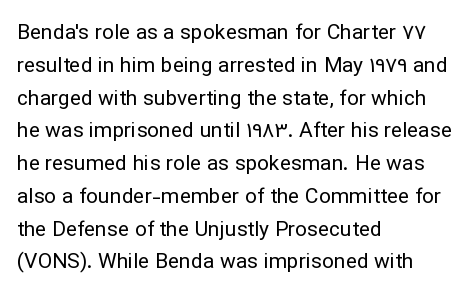
Q: Is the text bold? A: No.
Q: Is the text italic (slanted)? A: No, it is upright.
Q: Is the text underlined? A: No.
Q: How is the paragraph aligned? A: Left-aligned.
Q: Is the spacing between letters normal or unusually wide? A: Normal.
Q: Is the spacing between lines tight, normal or loose? A: Normal.
